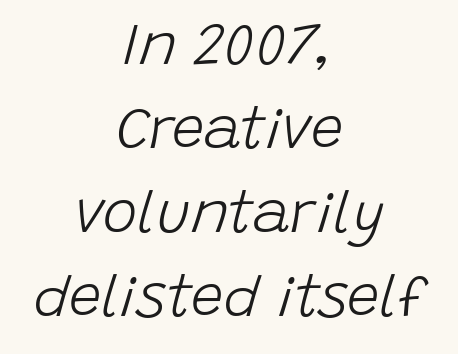
The axis of the letterforms is tilted away from vertical. Tracking value appears to be zero — textbook default spacing. Do the characters align in a grid? No, the font is proportional. Each stroke keeps to a modest, everyday thickness or less. Reading down the block, each line starts at a different indent, mirrored at its end. Successive baselines arrive at the customary interval.
